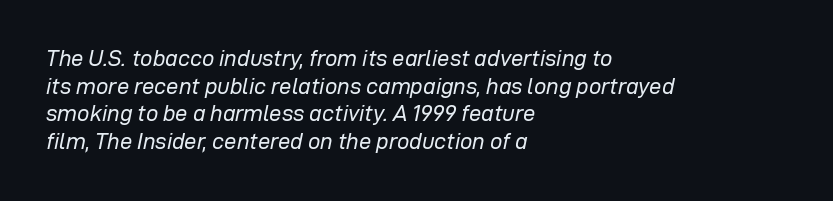
Q: Is the text bold? A: No.
Q: Is the text italic (slanted)? A: Yes, it leans right by about 12 degrees.
Q: Is the text underlined? A: No.
Q: How is the paragraph aligned? A: Left-aligned.
Q: Is the spacing between letters normal or unusually wide? A: Normal.
Q: Is the spacing between lines tight, normal or loose? A: Normal.
